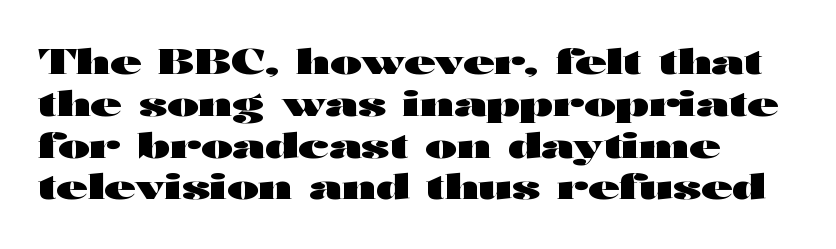
The image shows 34 px heavy, wide type, upright; set left-aligned, line spacing 1.23x, normal letter spacing, not underlined; high stroke contrast and a medium x-height.
